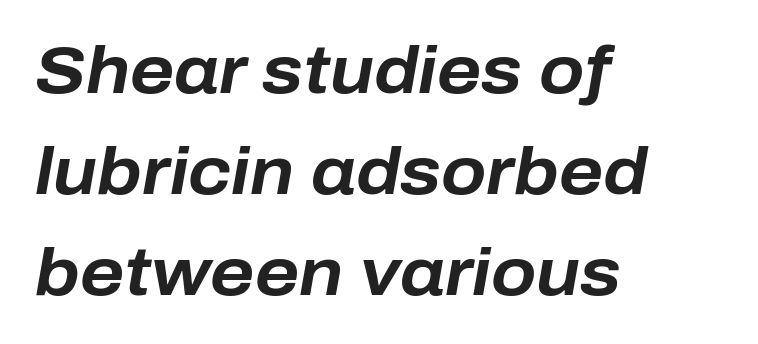
This block has exactly the height ordinary leading produces. Think of a printed novel: that variable character pitch is what you see here. The rendering keeps characters at their native spacing. The baseline area is clear.
